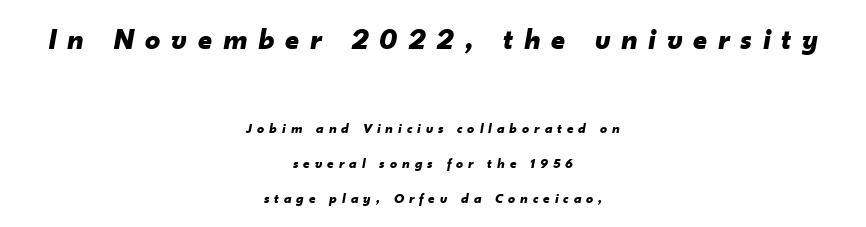
The image shows 30 px bold type, italic (leaning right); set centered, loose line spacing (2.5x), unusually wide letter spacing (+0.36 em), not underlined; the first (top) block is 2.14x larger; low stroke contrast and a small x-height.
